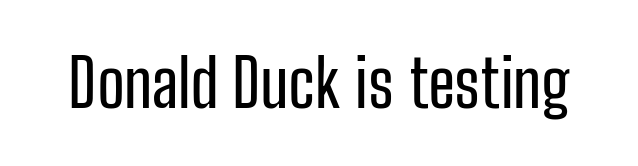
{"serif": "no", "italic": "no", "width": "condensed", "stroke_contrast": "low", "x_height": "medium", "monospaced": "no", "underline": "no", "letter_spacing": "normal", "letter_spacing_em": 0.0, "glyph_px": 66}
